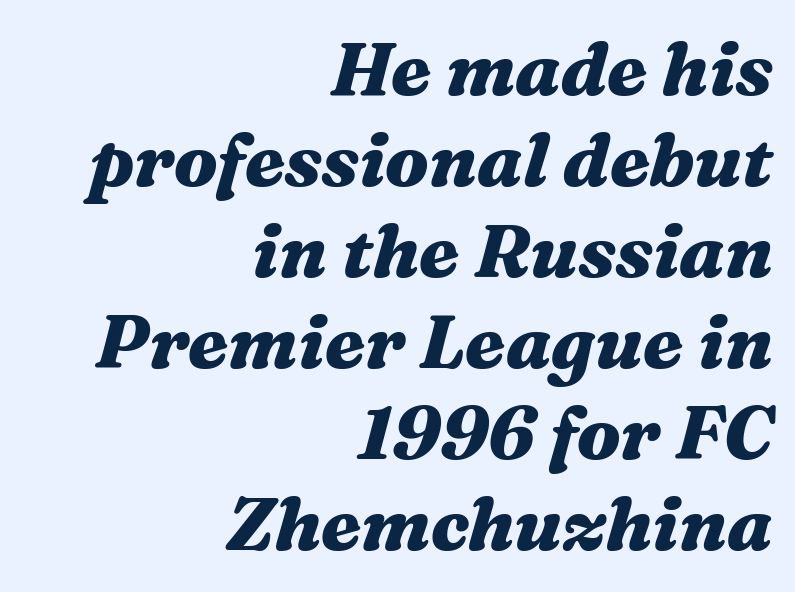
{"italic": "yes", "lean": "right", "slant_degrees": 16, "bold": "yes", "weight": "heavy", "width": "wide", "stroke_contrast": "medium", "x_height": "medium", "monospaced": "no", "underline": "no", "align": "right", "line_spacing_ratio": 1.23, "letter_spacing": "normal", "letter_spacing_em": 0.0, "glyph_px": 74}
